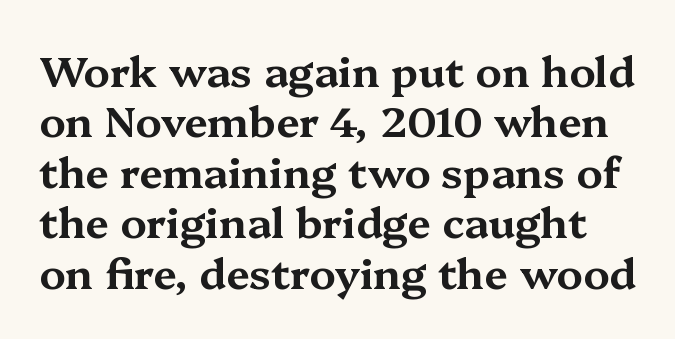
Q: Is the text italic (slanted)? A: No, it is upright.
Q: Is the typeface a serif or a sans-serif typeface? A: Serif.
Q: Is the text underlined? A: No.
Q: Is the spacing between letters normal or unusually wide? A: Normal.
Q: Width (condensed, normal, or wide)? A: Wide.
Q: Stroke contrast? A: Medium.
Q: x-height? A: Medium.
Q: Monospaced? A: No.
